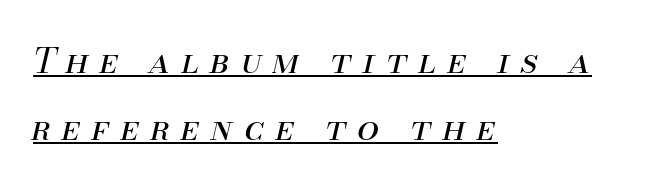
Like a heading marked for emphasis, these lines bear an underscore. Heaviness? Minimal to ordinary, like unemphasized prose. The font's italic variant was chosen for this text. The passage shown stacks its lines with a broad gap. The face used here is proportionally spaced, like ordinary book or web type.
